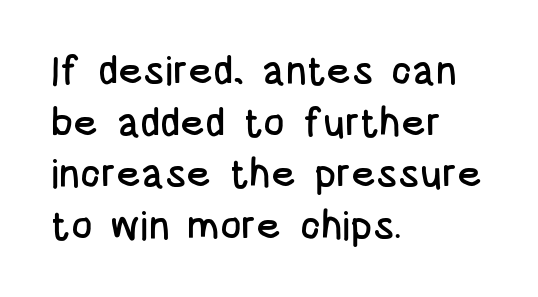
Q: Is the text italic (slanted)? A: No, it is upright.
Q: Is the typeface a serif or a sans-serif typeface? A: Sans-serif.
Q: Is the text underlined? A: No.
Q: How is the paragraph aligned? A: Left-aligned.
Q: Is the spacing between letters normal or unusually wide? A: Normal.
Q: Is the spacing between lines tight, normal or loose? A: Normal.
Q: Width (condensed, normal, or wide)? A: Condensed.
Q: Stroke contrast? A: Low.
Q: x-height? A: Large.
Q: Monospaced? A: No.
